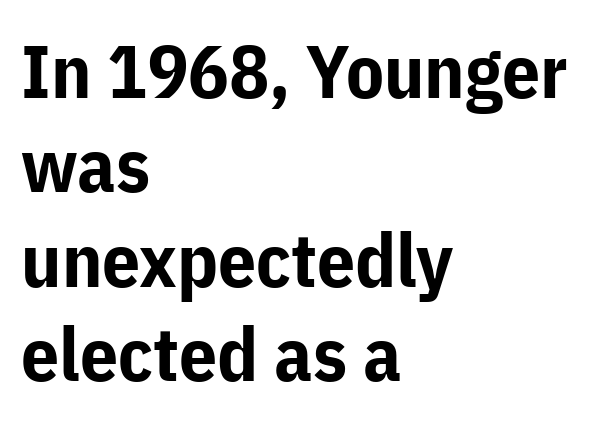
Q: Is the text bold? A: Yes.
Q: Is the text italic (slanted)? A: No, it is upright.
Q: Is the typeface a serif or a sans-serif typeface? A: Sans-serif.
Q: Is the text underlined? A: No.
Q: How is the paragraph aligned? A: Left-aligned.
Q: Is the spacing between letters normal or unusually wide? A: Normal.
Q: Is the spacing between lines tight, normal or loose? A: Normal.
Q: Width (condensed, normal, or wide)? A: Normal.
Q: Stroke contrast? A: Low.
Q: x-height? A: Medium.
Q: Monospaced? A: No.
